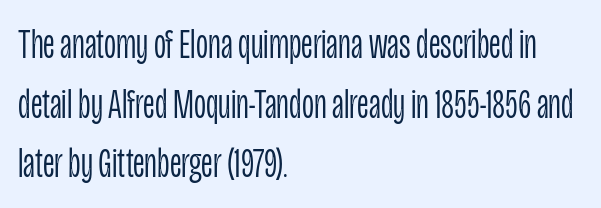
The passage is arranged the way most books set body copy — flush left. You can tell from the bare stems that sans-serif type was used. Each new line begins a customary step beneath the previous one. Nobody touched the tracking dial on this one.
